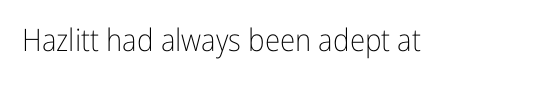
Q: Is the text bold? A: No.
Q: Is the text italic (slanted)? A: No, it is upright.
Q: Is the typeface a serif or a sans-serif typeface? A: Sans-serif.
Q: Is the text underlined? A: No.
Q: Is the spacing between letters normal or unusually wide? A: Normal.
Q: Width (condensed, normal, or wide)? A: Condensed.
Q: Stroke contrast? A: Low.
Q: x-height? A: Medium.
Q: Monospaced? A: No.
